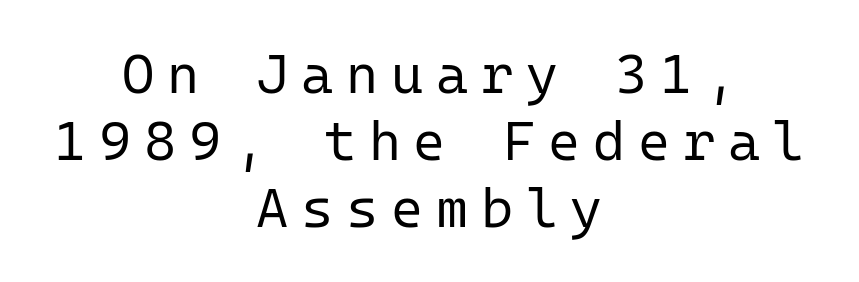
The image shows 55 px regular-weight sans-serif type, upright, monospaced; set centered, line spacing 1.22x, unusually wide letter spacing (+0.23 em), not underlined; low stroke contrast and a medium x-height.
